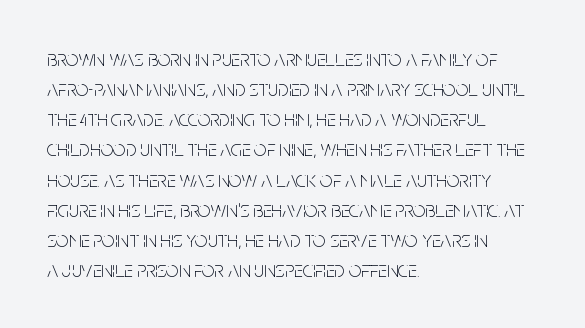
{"italic": "no", "bold": "no", "underline": "no", "align": "left", "line_spacing": "normal", "line_spacing_ratio": 1.37, "letter_spacing": "normal", "letter_spacing_em": 0.0, "glyph_px": 22}
